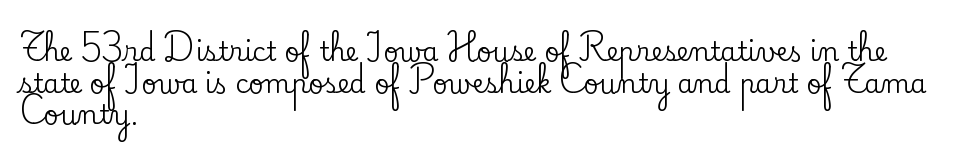
The image shows 26 px text type, upright; set left-aligned, line spacing 1.22x, normal letter spacing, not underlined.
